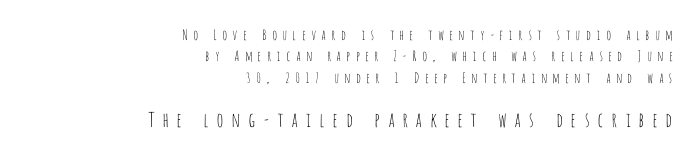
Q: Is the text bold? A: No.
Q: Is the text italic (slanted)? A: No, it is upright.
Q: Is the text underlined? A: No.
Q: How is the paragraph aligned? A: Right-aligned.
Q: Is the spacing between letters normal or unusually wide? A: Unusually wide.
Q: Is the spacing between lines tight, normal or loose? A: Normal.
Q: Which block of text is set in a larger size, the first (top) or the second (bottom)? A: The second (bottom) one.
